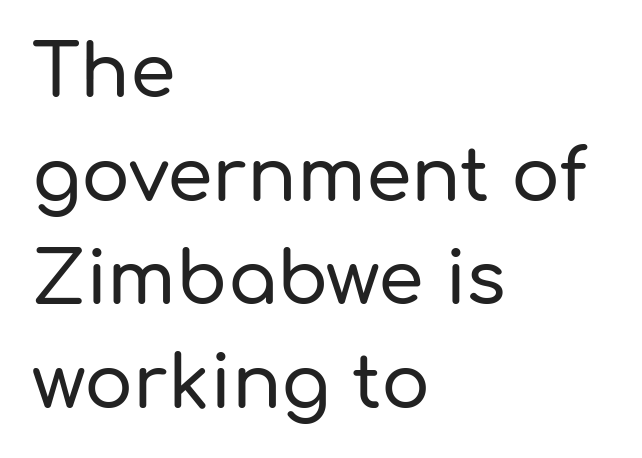
Q: Is the text italic (slanted)? A: No, it is upright.
Q: Is the typeface a serif or a sans-serif typeface? A: Sans-serif.
Q: Is the text underlined? A: No.
Q: How is the paragraph aligned? A: Left-aligned.
Q: Is the spacing between letters normal or unusually wide? A: Normal.
Q: Is the spacing between lines tight, normal or loose? A: Normal.
Q: Width (condensed, normal, or wide)? A: Normal.
Q: Stroke contrast? A: Low.
Q: x-height? A: Medium.
Q: Monospaced? A: No.
